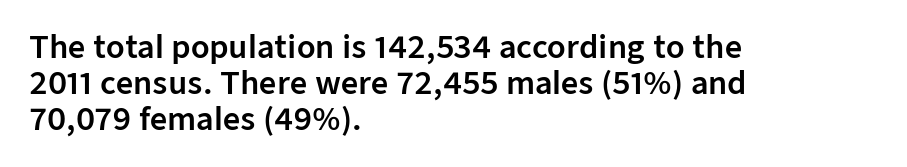
Q: Is the text italic (slanted)? A: No, it is upright.
Q: Is the typeface a serif or a sans-serif typeface? A: Sans-serif.
Q: Is the text underlined? A: No.
Q: How is the paragraph aligned? A: Left-aligned.
Q: Is the spacing between letters normal or unusually wide? A: Normal.
Q: Width (condensed, normal, or wide)? A: Normal.
Q: Stroke contrast? A: Low.
Q: x-height? A: Medium.
Q: Monospaced? A: No.
